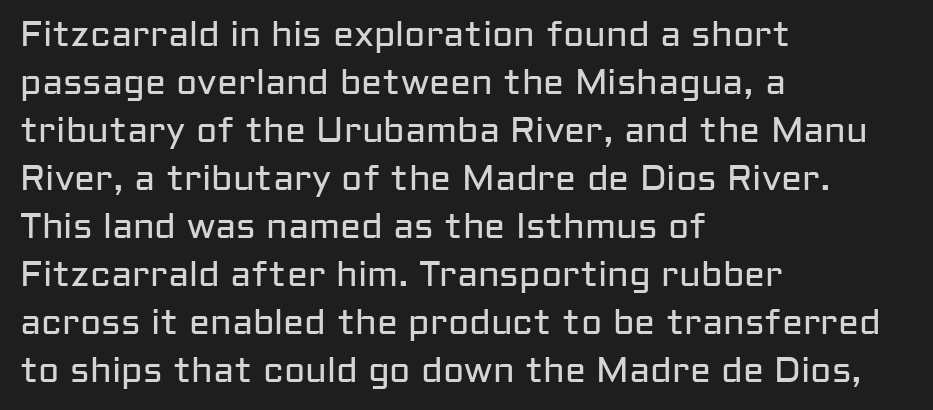
The image shows 35 px regular-weight sans-serif type, upright; set left-aligned, normal line spacing (1.37x), normal letter spacing, not underlined; low stroke contrast and a medium x-height.
